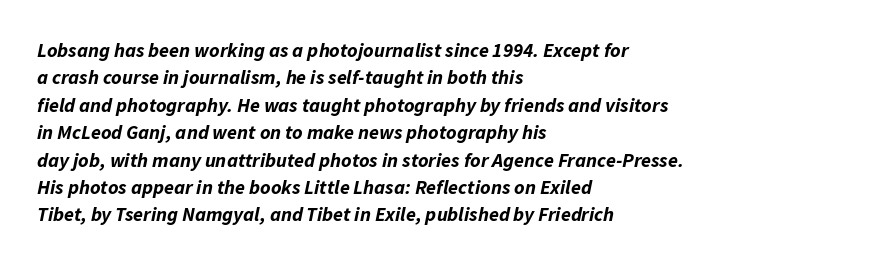
Set as a true bold cut, around the 700 mark. Quick note: italic. Reading down the block, your eye returns to a fixed left position each line. Just letters on the line, the space beneath them empty.
